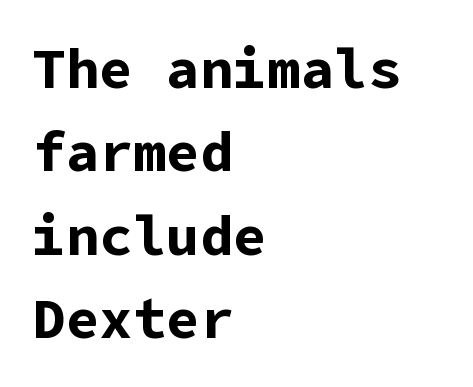
Tracking value appears to be zero — textbook default spacing. If you drew a line through each stem, it would be perfectly vertical. The type family on display is of the sans-serif kind. Stroke thickness is high; the sample reads as a true bold. Caption: multi-line text, flush left, ragged right. Quick note: underline off.
